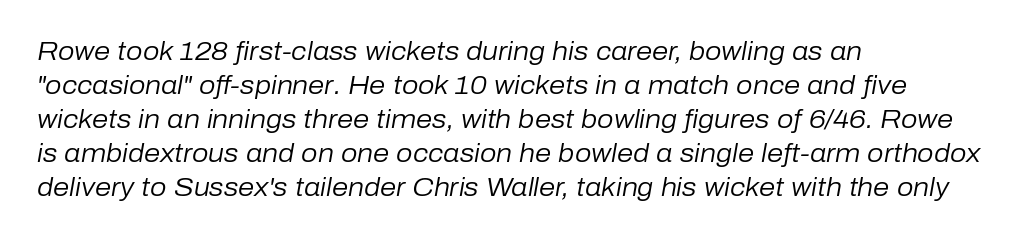
Interline gaps are of average width in this sample. Words appear dense and cohesive because spacing is normal. Beneath every word, the page is bare. The glyphs look as if they've been sheared to an angle. Stroke mass is kept to a normal reading level or below.
